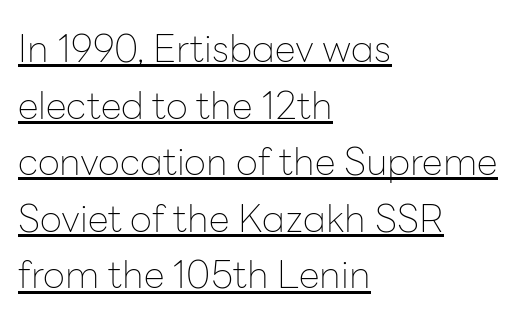
The image shows 38 px thin sans-serif type, upright; set left-aligned, normal line spacing (1.49x), normal letter spacing, underlined; low stroke contrast and a medium x-height.
